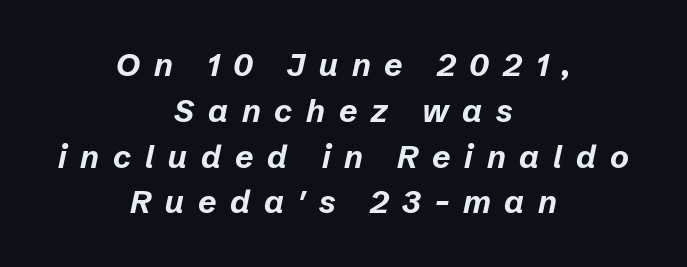
Q: Is the text bold? A: Yes.
Q: Is the text italic (slanted)? A: Yes, it leans right by about 12 degrees.
Q: Is the text underlined? A: No.
Q: How is the paragraph aligned? A: Centered.
Q: Is the spacing between letters normal or unusually wide? A: Unusually wide.
Q: Is the spacing between lines tight, normal or loose? A: Normal.
Q: Width (condensed, normal, or wide)? A: Normal.
Q: Stroke contrast? A: Low.
Q: x-height? A: Medium.
Q: Monospaced? A: No.
